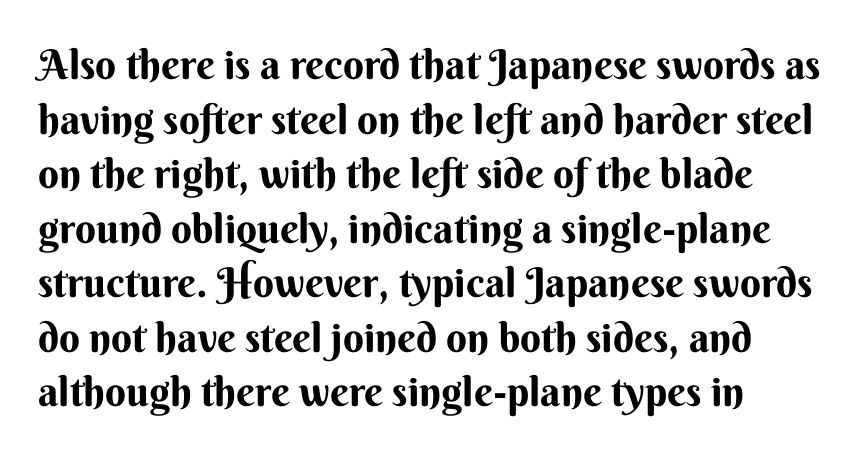
{"serif": "no", "italic": "no", "bold": "yes", "weight": "bold", "width": "normal", "stroke_contrast": "medium", "x_height": "small", "monospaced": "no", "underline": "no", "align": "left", "line_spacing": "normal", "line_spacing_ratio": 1.33, "letter_spacing": "normal", "letter_spacing_em": 0.0, "glyph_px": 41}
